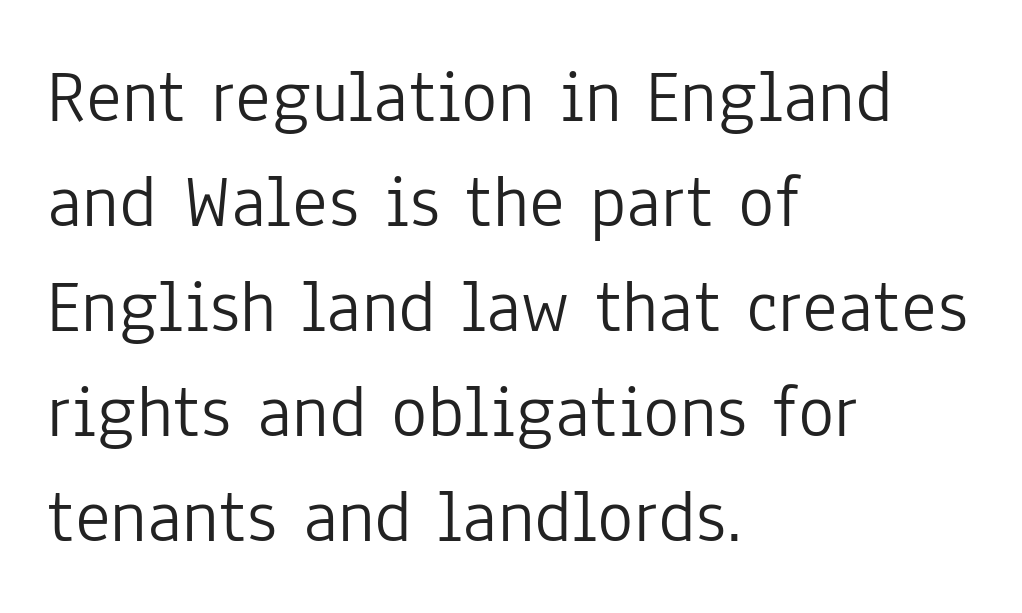
The image shows 76 px light, condensed sans-serif type, upright; set left-aligned, normal line spacing (1.38x), normal letter spacing, not underlined; low stroke contrast and a medium x-height.
